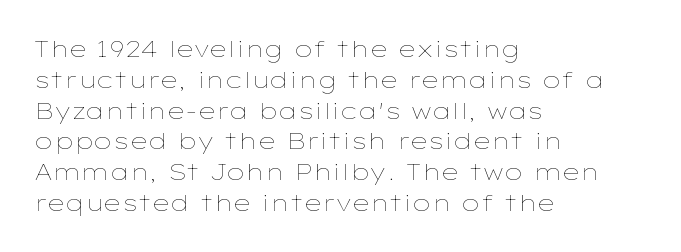
The image shows 23 px text type, upright; set left-aligned, normal line spacing (1.34x), normal letter spacing, not underlined.
